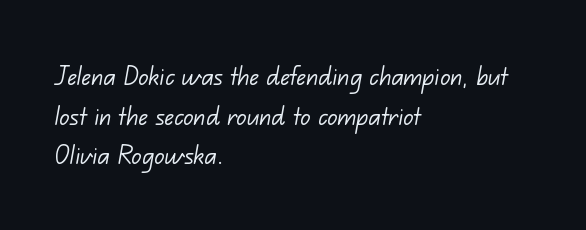
Stems and bowls with no extra thickness — not bold. Does the copy run flush right? No — it runs flush left. Classification — sans serif. The space beneath each line is pristine and unruled. Looks like regular typesetting: each glyph gets only the width it needs. The face used here is rendered with its standard letterfit.
